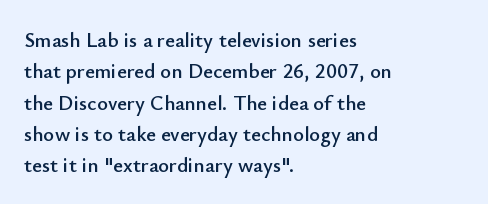
The image shows 21 px text type, upright; set left-aligned, normal line spacing (1.49x), normal letter spacing, not underlined.
